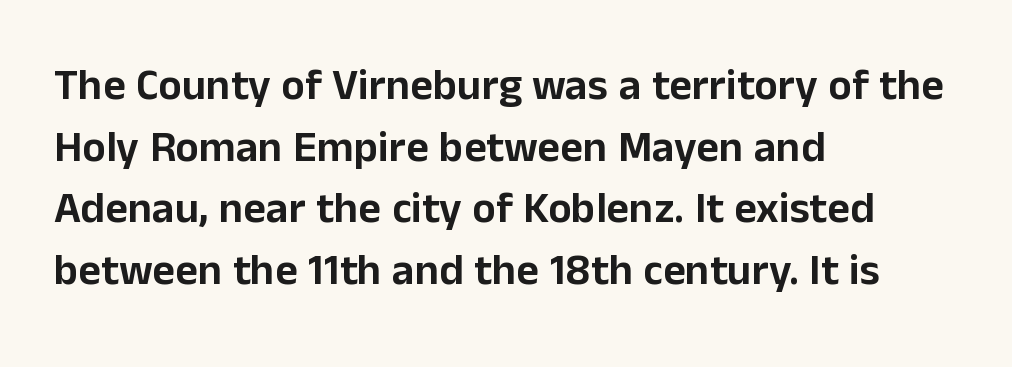
The image shows 44 px sans-serif type, upright; set left-aligned, normal line spacing (1.4x), normal letter spacing, not underlined; low stroke contrast and a medium x-height.
